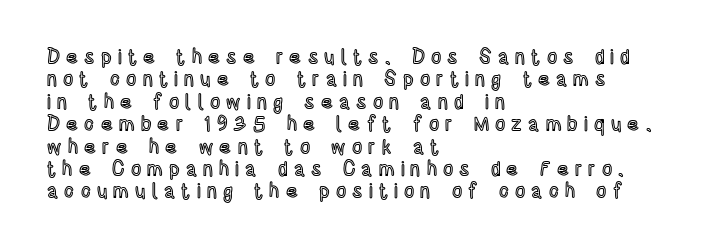
Visually the block forms a straight wall on the left and a jagged coastline on the right. Tracking here is generous; glyphs stand well apart from one another. Posture: upright roman. Each new line begins almost immediately beneath the previous one.
